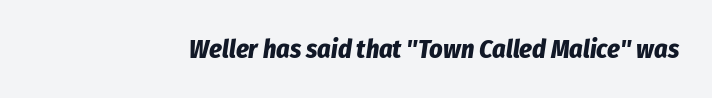
Q: Is the text bold? A: Yes.
Q: Is the text italic (slanted)? A: Yes, it leans right by about 8 degrees.
Q: Is the text underlined? A: No.
Q: Is the spacing between letters normal or unusually wide? A: Normal.
